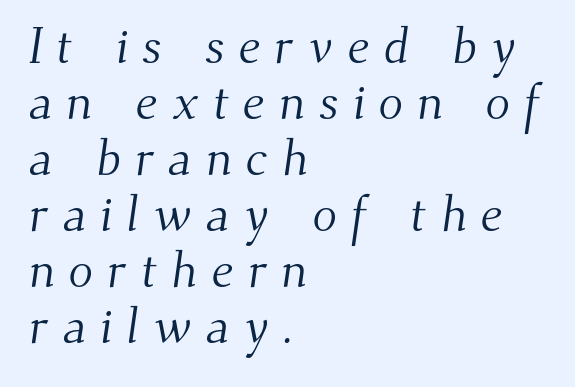
In CSS terms this would be text-align: left. Little horizontal feet cap the strokes, marking this as serif type. Glyph-to-glyph distance is far greater than everyday printed text. The space between consecutive lines is stingy. Check under the words: just untouched page. The typesetting does not lean heavy: it is not bold.
